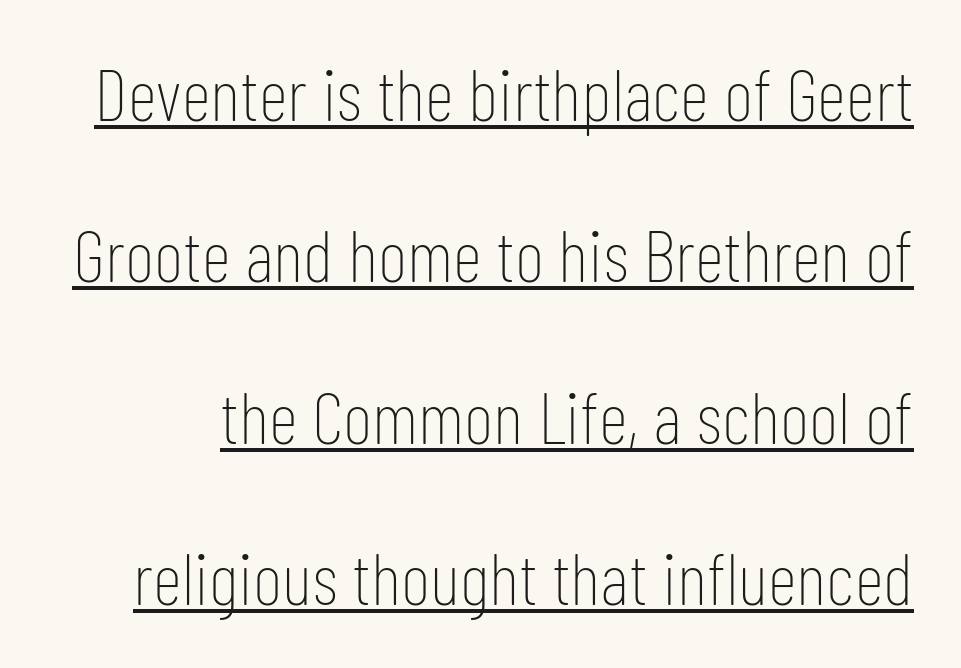
Decoration check: the copy is underlined. The tracking reads as untouched default to a designer's eye. No feet cap the strokes, marking this as sans-serif type. The vertical gap from one line to the next is large.
